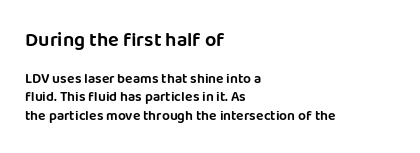
{"italic": "no", "underline": "no", "align": "left", "line_spacing": "normal", "line_spacing_ratio": 1.33, "letter_spacing": "normal", "letter_spacing_em": 0.0, "larger_block": "first", "size_ratio": 1.43, "glyph_px": 20}
